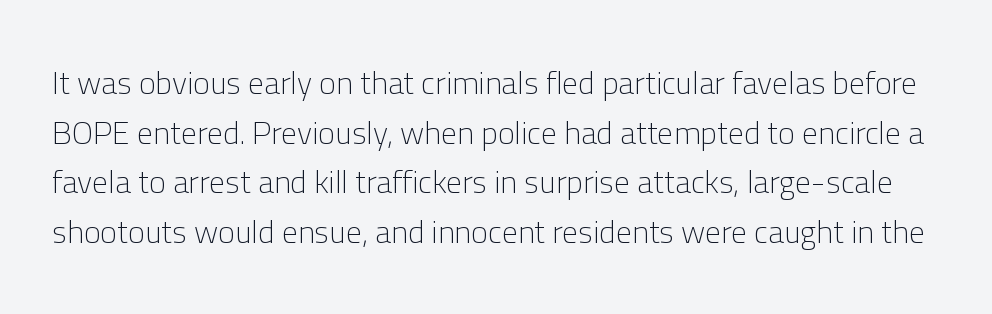
{"serif": "no", "italic": "no", "bold": "no", "weight": "light", "width": "normal", "stroke_contrast": "low", "x_height": "medium", "monospaced": "no", "underline": "no", "line_spacing": "normal", "line_spacing_ratio": 1.55, "letter_spacing": "normal", "letter_spacing_em": 0.0, "glyph_px": 32}
